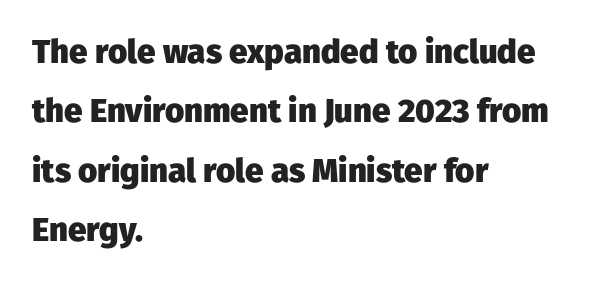
{"serif": "no", "italic": "no", "bold": "yes", "weight": "heavy", "width": "normal", "stroke_contrast": "low", "x_height": "medium", "monospaced": "no", "underline": "no", "align": "left", "line_spacing_ratio": 1.8, "letter_spacing": "normal", "letter_spacing_em": 0.0, "glyph_px": 33}
